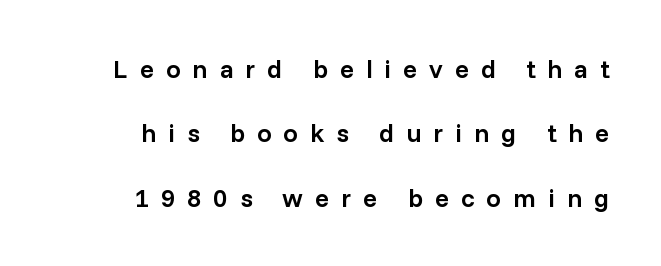
Q: Is the text bold? A: Semi-bold.
Q: Is the text italic (slanted)? A: No, it is upright.
Q: Is the text underlined? A: No.
Q: Is the spacing between letters normal or unusually wide? A: Unusually wide.
Q: Is the spacing between lines tight, normal or loose? A: Loose.
